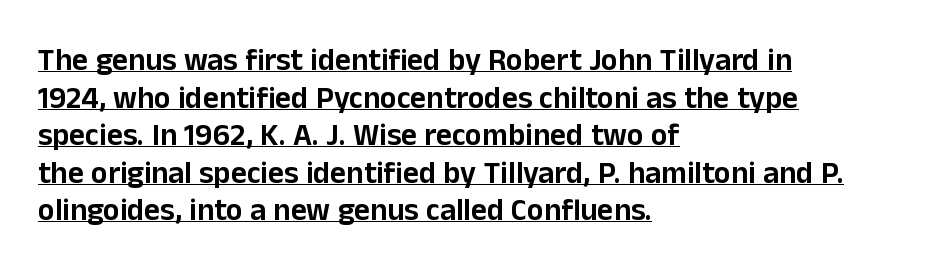
{"serif": "no", "italic": "no", "width": "normal", "stroke_contrast": "low", "x_height": "medium", "monospaced": "no", "underline": "yes", "align": "left", "line_spacing_ratio": 1.21, "letter_spacing": "normal", "letter_spacing_em": 0.0, "glyph_px": 31}
